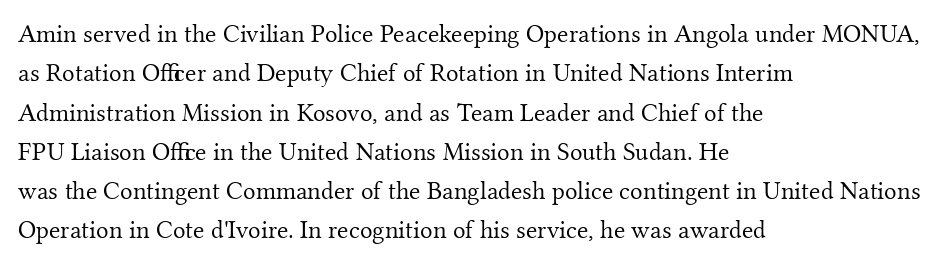
The image shows 26 px text type, upright; set left-aligned, normal line spacing (1.51x), normal letter spacing, not underlined.
